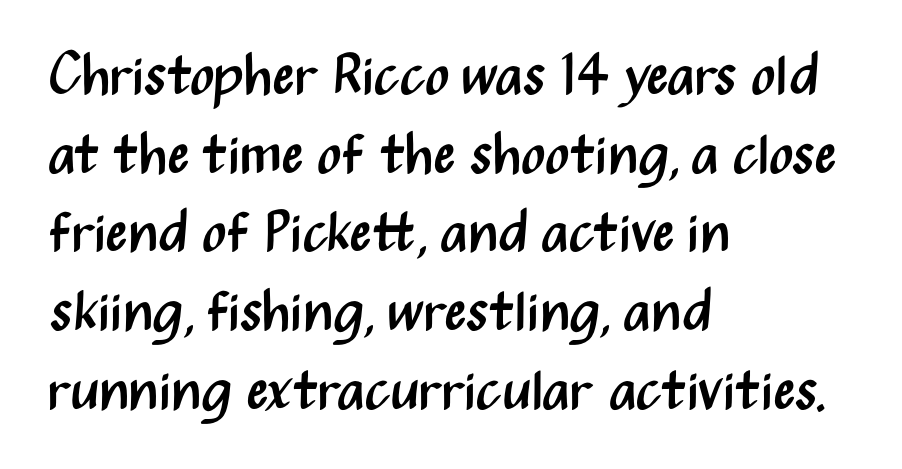
{"serif": "no", "italic": "no", "bold": "no", "weight": "regular", "width": "condensed", "stroke_contrast": "medium", "x_height": "medium", "monospaced": "no", "underline": "no", "align": "left", "line_spacing": "normal", "line_spacing_ratio": 1.38, "letter_spacing": "normal", "letter_spacing_em": 0.0, "glyph_px": 57}
